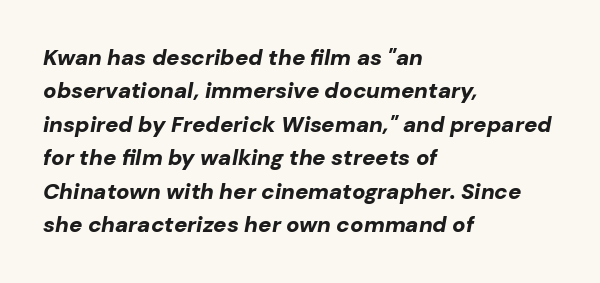
{"italic": "yes", "lean": "right", "slant_degrees": 10, "bold": "yes", "underline": "no", "align": "left", "line_spacing": "normal", "line_spacing_ratio": 1.52, "letter_spacing": "normal", "letter_spacing_em": 0.0, "glyph_px": 22}
